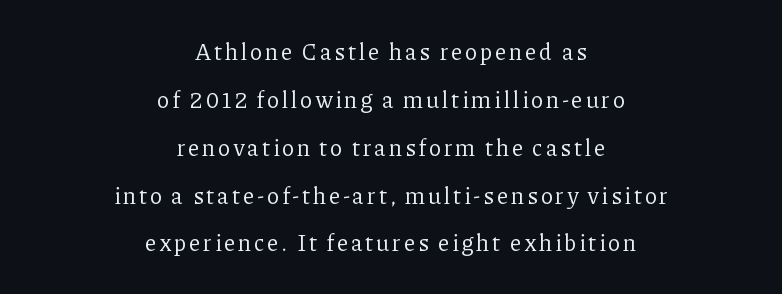
{"italic": "no", "bold": "no", "underline": "no", "align": "center", "line_spacing": "loose", "line_spacing_ratio": 2.08, "glyph_px": 23}
